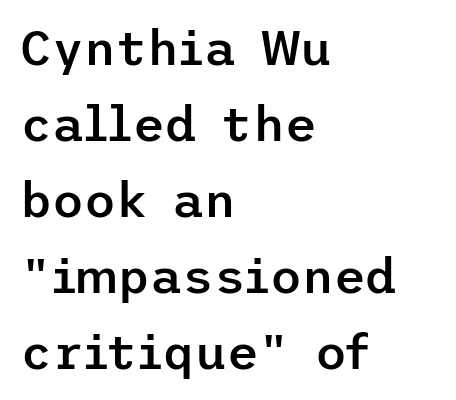
{"serif": "no", "italic": "no", "bold": "semi", "weight": "semibold", "width": "normal", "stroke_contrast": "low", "x_height": "medium", "underline": "no", "align": "left", "line_spacing": "normal", "line_spacing_ratio": 1.55, "letter_spacing": "normal", "letter_spacing_em": 0.0, "glyph_px": 49}
